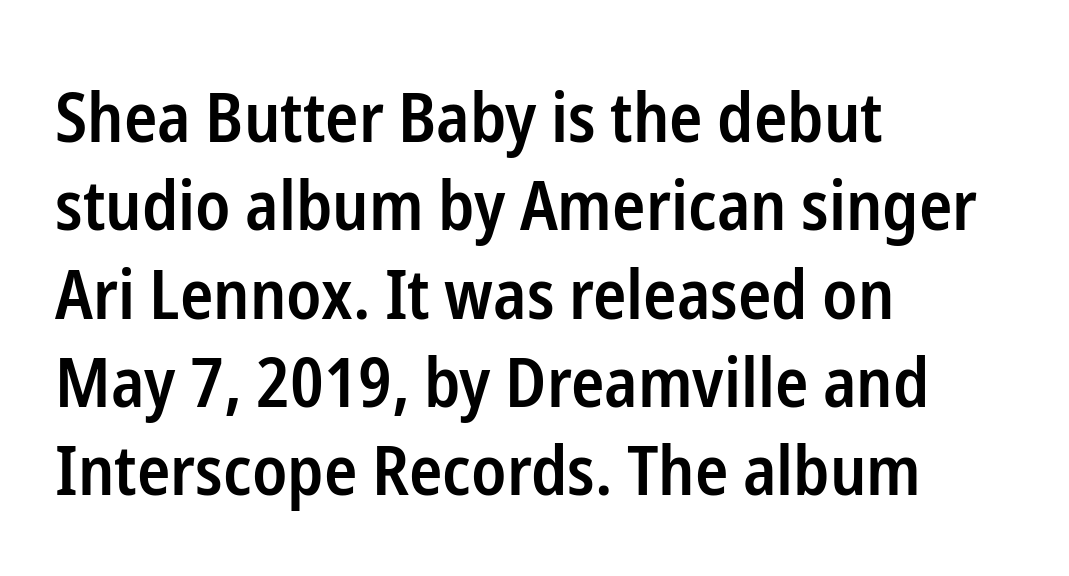
These lines were composed using upright roman letters. Regarding serifs, this sample does without them. The setting favours the left margin, as ordinary paragraphs usually do. Each new line begins a customary step beneath the previous one. The strip under each line holds only bare page. No extra tracking has been applied to these lines.
